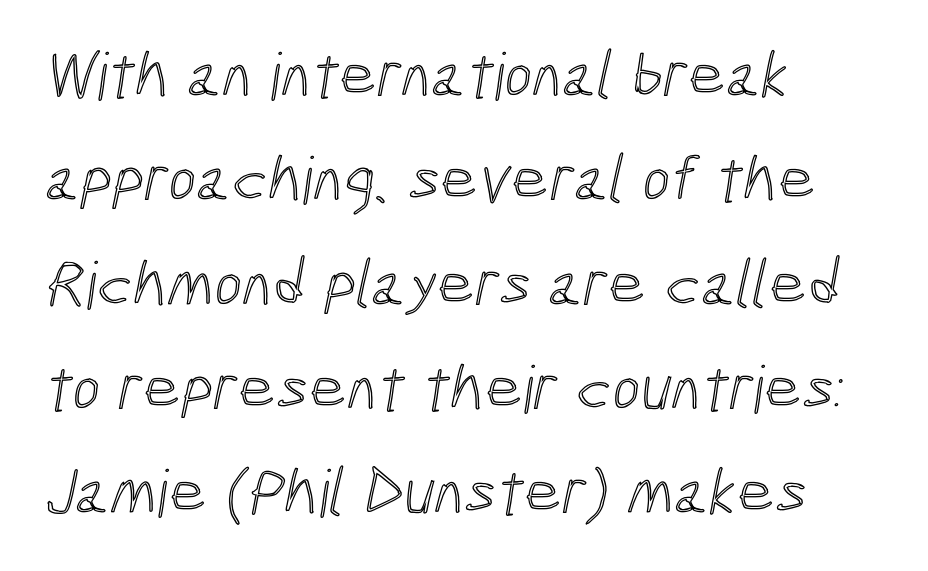
{"width": "condensed", "x_height": "medium", "monospaced": "no", "underline": "no", "align": "left", "line_spacing": "normal", "line_spacing_ratio": 1.58, "letter_spacing": "normal", "letter_spacing_em": 0.0, "glyph_px": 66}
